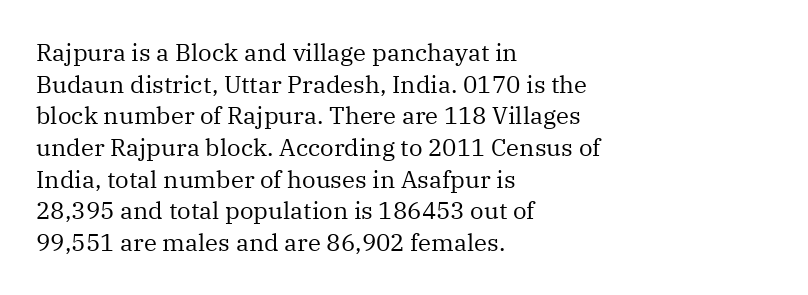
Leftover space on each line is placed entirely after the last word. The typesetting does not lean heavy: it is not bold. Honestly, the letter spacing is just normal — you wouldn't notice it. Underline: absent. If you drew a line through each stem, it would be perfectly vertical.
